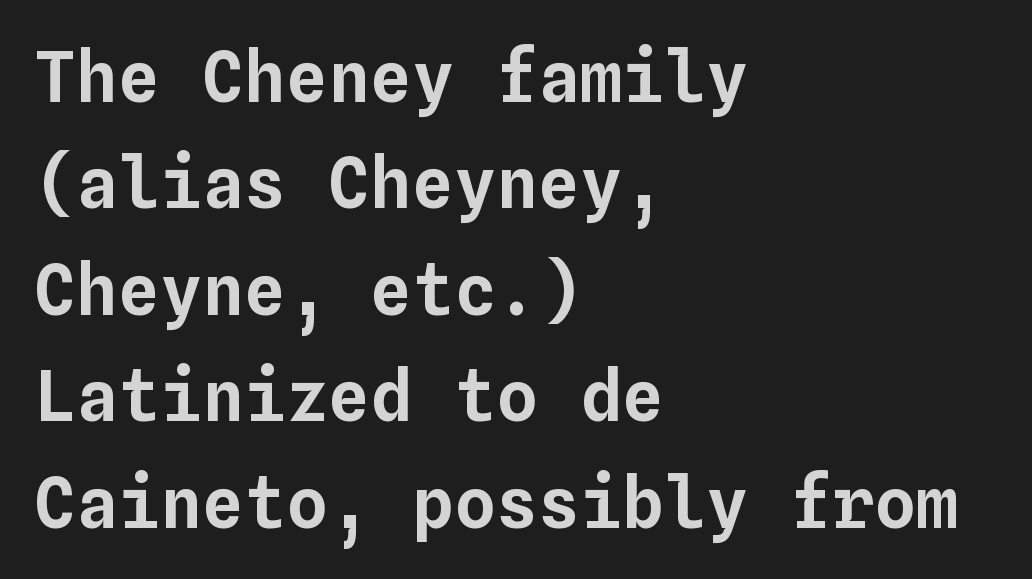
Nobody drew a line under any word here. This is roman type, the default non-slanted kind. Think of a typewriter: that constant character pitch is what you see here. Compared with typical body copy, the letter spacing here is the same.
